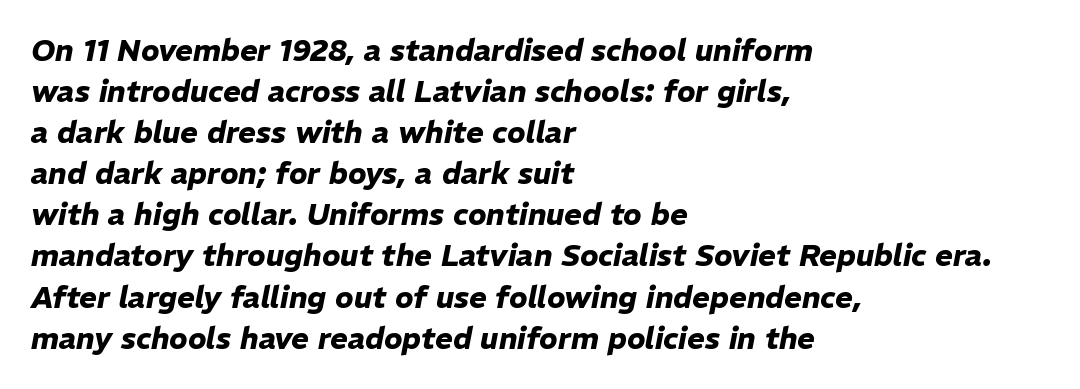
Q: Is the text bold? A: Yes.
Q: Is the text italic (slanted)? A: Yes, it leans right by about 11 degrees.
Q: Is the text underlined? A: No.
Q: How is the paragraph aligned? A: Left-aligned.
Q: Is the spacing between letters normal or unusually wide? A: Normal.
Q: Is the spacing between lines tight, normal or loose? A: Normal.
Q: Width (condensed, normal, or wide)? A: Normal.
Q: Stroke contrast? A: Low.
Q: x-height? A: Medium.
Q: Monospaced? A: No.
